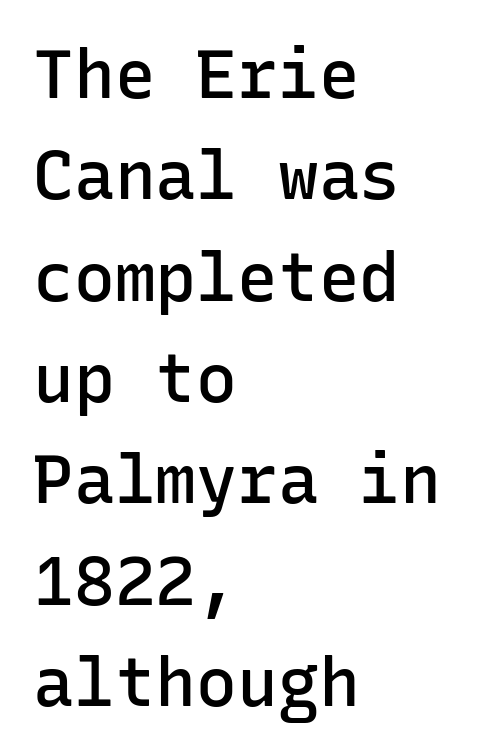
{"serif": "no", "italic": "no", "bold": "semi", "weight": "semibold", "width": "normal", "stroke_contrast": "low", "x_height": "medium", "monospaced": "yes", "underline": "no", "align": "left", "line_spacing": "normal", "line_spacing_ratio": 1.49, "letter_spacing": "normal", "letter_spacing_em": 0.0, "glyph_px": 68}
